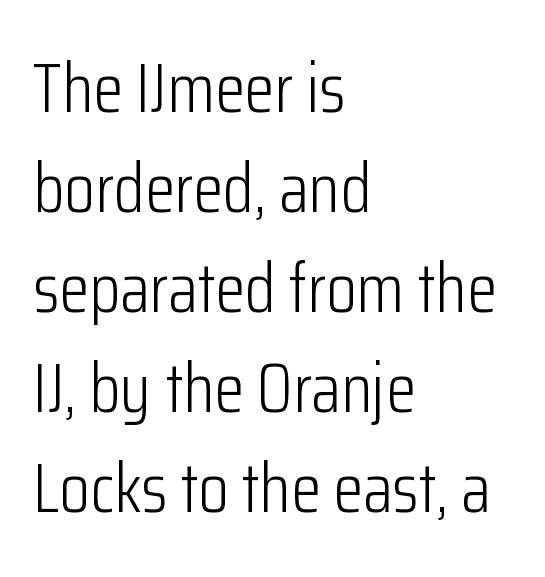
Q: Is the text bold? A: No.
Q: Is the text italic (slanted)? A: No, it is upright.
Q: Is the typeface a serif or a sans-serif typeface? A: Sans-serif.
Q: Is the text underlined? A: No.
Q: How is the paragraph aligned? A: Left-aligned.
Q: Is the spacing between letters normal or unusually wide? A: Normal.
Q: Is the spacing between lines tight, normal or loose? A: Normal.
Q: Width (condensed, normal, or wide)? A: Condensed.
Q: Stroke contrast? A: Low.
Q: x-height? A: Medium.
Q: Monospaced? A: No.
